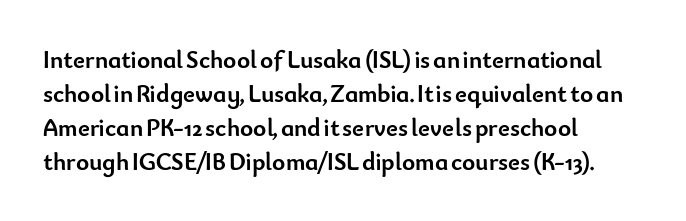
The image shows 25 px bold type, upright; set left-aligned, normal line spacing (1.36x), normal letter spacing, not underlined.
